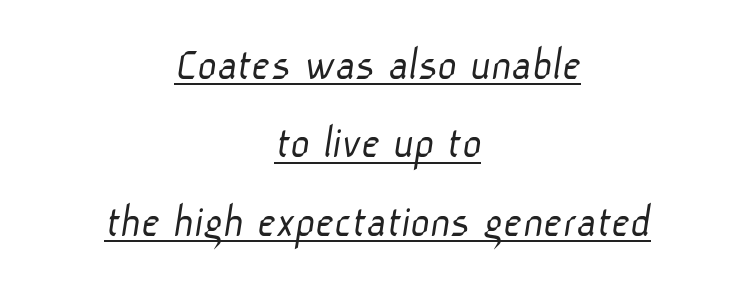
The image shows 47 px light sans-serif type; set centered, normal line spacing (1.67x), normal letter spacing, underlined; low stroke contrast and a medium x-height.
